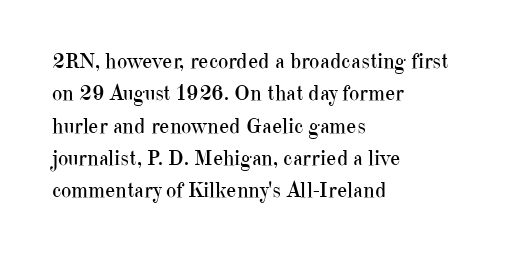
Does extra space separate the letters? No, they use regular spacing. Compared with a typical body face, this is equally light or lighter still. Casual observation: everything's shoved over to the left. This sample keeps an unexceptional amount of space between lines.
